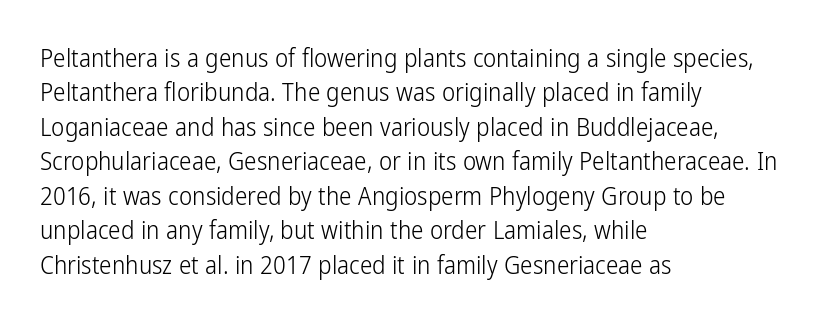
The image shows 25 px text type, upright; set left-aligned, normal line spacing (1.38x), normal letter spacing, not underlined.
